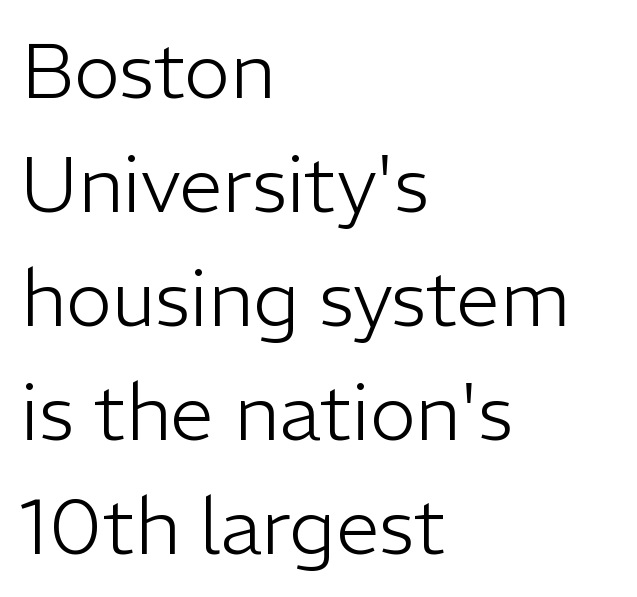
The glyphs in this specimen are sans serif. Nothing unusual about the tracking: characters are spaced as the font intends. Left-aligned paragraph, ragged on the right. No chunkiness to these letters — they're not bold. Horizontal bands of white between lines are of average thickness. The gap between lines stays unmarked.
